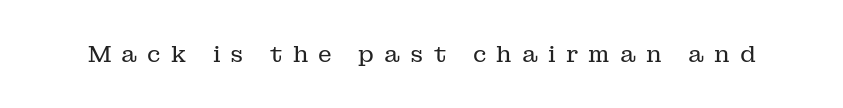
The image shows 23 px text type, upright; set unusually wide letter spacing (+0.44 em), not underlined.
